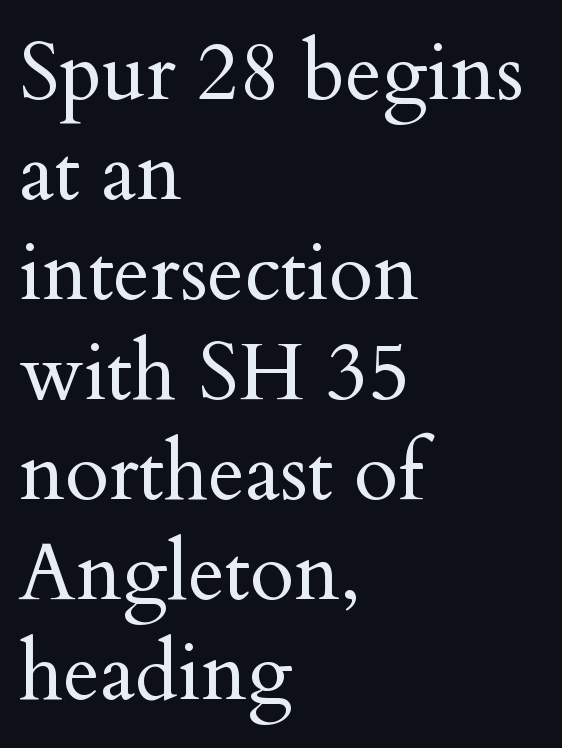
The image shows 80 px regular-weight serif type, upright; set left-aligned, normal line spacing (1.25x), normal letter spacing, not underlined; medium stroke contrast and a small x-height.
